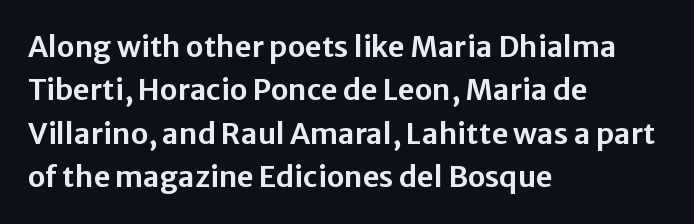
Q: Is the text italic (slanted)? A: No, it is upright.
Q: Is the typeface a serif or a sans-serif typeface? A: Sans-serif.
Q: Is the text underlined? A: No.
Q: How is the paragraph aligned? A: Left-aligned.
Q: Is the spacing between letters normal or unusually wide? A: Normal.
Q: Is the spacing between lines tight, normal or loose? A: Normal.
Q: Width (condensed, normal, or wide)? A: Normal.
Q: Stroke contrast? A: Low.
Q: x-height? A: Medium.
Q: Monospaced? A: No.
